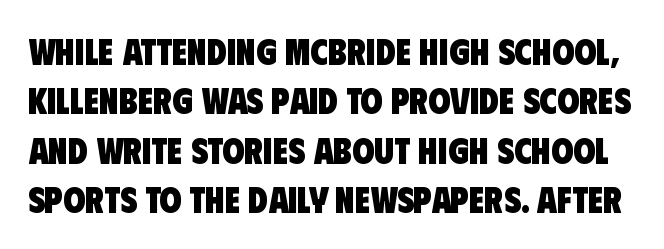
{"serif": "no", "bold": "yes", "weight": "heavy", "width": "condensed", "stroke_contrast": "low", "x_height": "large", "monospaced": "no", "underline": "no", "line_spacing": "normal", "line_spacing_ratio": 1.37, "letter_spacing": "normal", "letter_spacing_em": 0.0, "glyph_px": 36}
